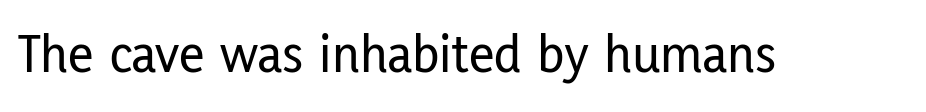
The type family on display is of the sans-serif kind. Between one letter and the next there's only the usual sliver of space. Do the characters align in a grid? No, the font is proportional. The area under the type is left untouched. A typesetter would mark this as roman, not italic.
